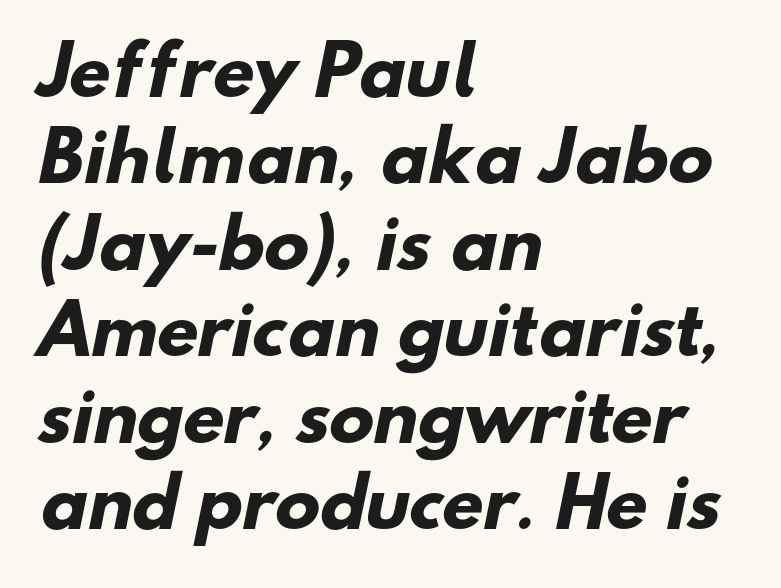
{"serif": "no", "bold": "yes", "weight": "heavy", "width": "normal", "stroke_contrast": "low", "x_height": "small", "monospaced": "no", "underline": "no", "align": "left", "line_spacing": "normal", "line_spacing_ratio": 1.29, "letter_spacing": "normal", "letter_spacing_em": 0.0, "glyph_px": 67}
